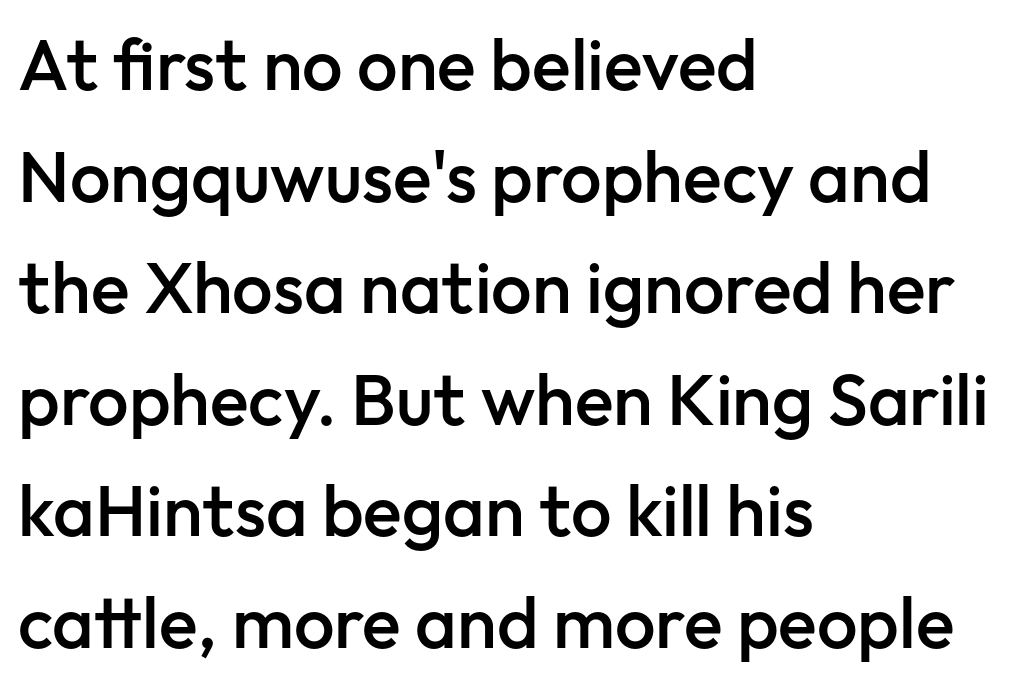
Ascenders rise straight up at ninety degrees. Bare-footed words on every line. Short and long lines alike share a common starting point at left. Do the characters align in a grid? No, the font is proportional.
